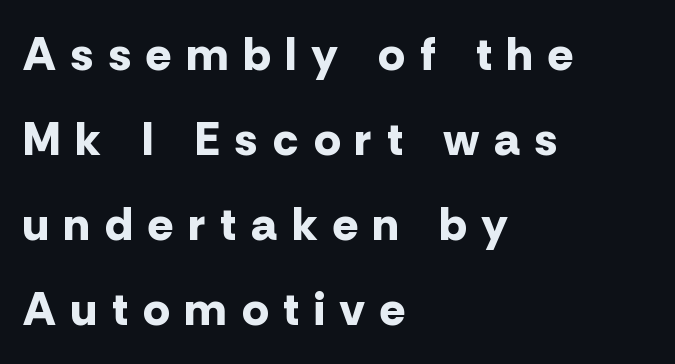
Q: Is the text bold? A: Yes.
Q: Is the text italic (slanted)? A: No, it is upright.
Q: Is the typeface a serif or a sans-serif typeface? A: Sans-serif.
Q: Is the text underlined? A: No.
Q: How is the paragraph aligned? A: Left-aligned.
Q: Is the spacing between letters normal or unusually wide? A: Unusually wide.
Q: Width (condensed, normal, or wide)? A: Normal.
Q: Stroke contrast? A: Low.
Q: x-height? A: Medium.
Q: Monospaced? A: No.
